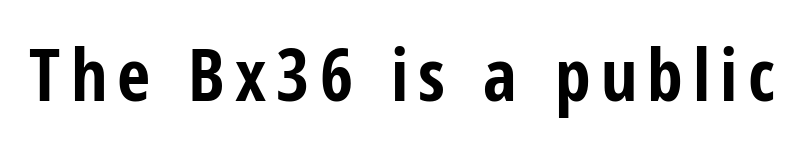
Q: Is the text bold? A: Yes.
Q: Is the text italic (slanted)? A: No, it is upright.
Q: Is the typeface a serif or a sans-serif typeface? A: Sans-serif.
Q: Is the text underlined? A: No.
Q: Width (condensed, normal, or wide)? A: Condensed.
Q: Stroke contrast? A: Low.
Q: x-height? A: Medium.
Q: Monospaced? A: No.
